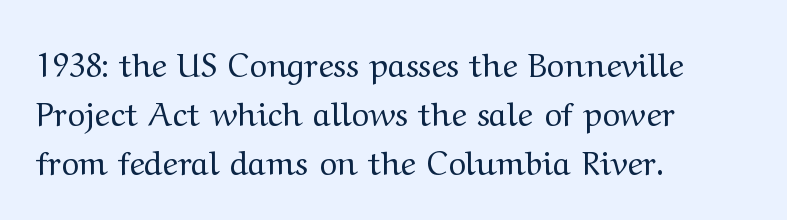
Q: Is the text bold? A: No.
Q: Is the text italic (slanted)? A: No, it is upright.
Q: Is the typeface a serif or a sans-serif typeface? A: Serif.
Q: Is the text underlined? A: No.
Q: How is the paragraph aligned? A: Left-aligned.
Q: Is the spacing between letters normal or unusually wide? A: Normal.
Q: Is the spacing between lines tight, normal or loose? A: Normal.
Q: Width (condensed, normal, or wide)? A: Wide.
Q: Stroke contrast? A: Medium.
Q: x-height? A: Medium.
Q: Monospaced? A: No.
